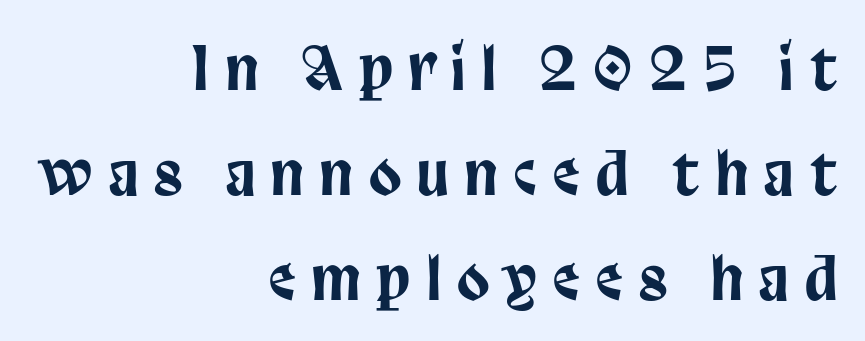
{"serif": "no", "italic": "no", "width": "condensed", "stroke_contrast": "low", "x_height": "large", "monospaced": "no", "underline": "no", "align": "right", "line_spacing_ratio": 1.78, "letter_spacing": "wide", "letter_spacing_em": 0.28, "glyph_px": 59}
